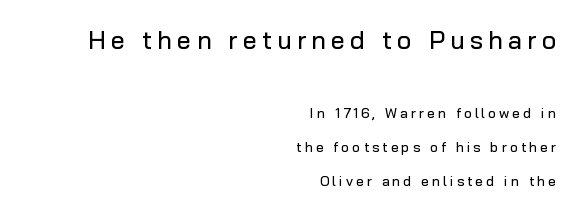
The image shows 25 px text type, upright; set right-aligned, loose line spacing (2.41x), unusually wide letter spacing (+0.21 em), not underlined; the first (top) block is 1.79x larger.
